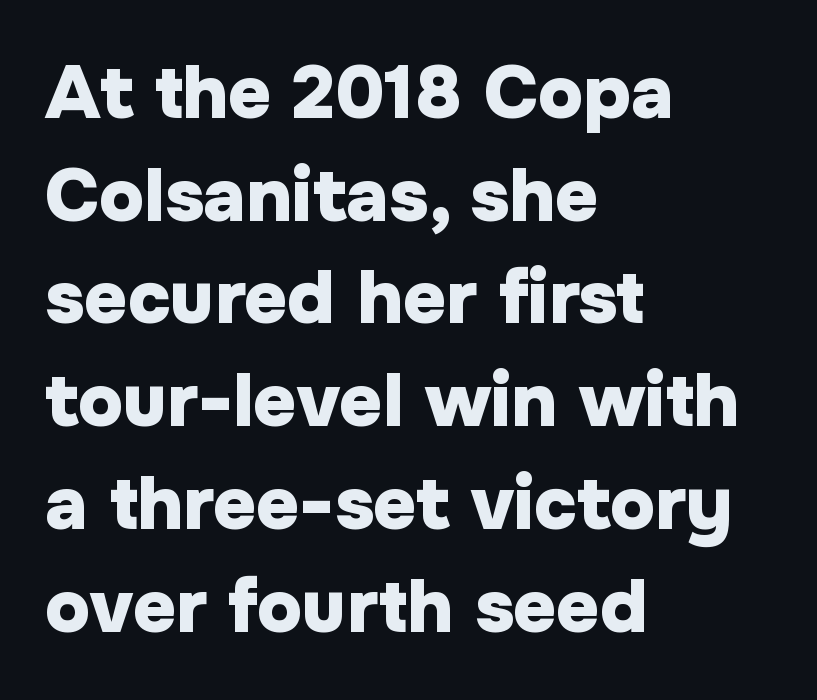
Q: Is the text bold? A: Yes.
Q: Is the text italic (slanted)? A: No, it is upright.
Q: Is the typeface a serif or a sans-serif typeface? A: Sans-serif.
Q: Is the text underlined? A: No.
Q: How is the paragraph aligned? A: Left-aligned.
Q: Is the spacing between letters normal or unusually wide? A: Normal.
Q: Is the spacing between lines tight, normal or loose? A: Normal.
Q: Width (condensed, normal, or wide)? A: Normal.
Q: Stroke contrast? A: Low.
Q: x-height? A: Medium.
Q: Monospaced? A: No.
